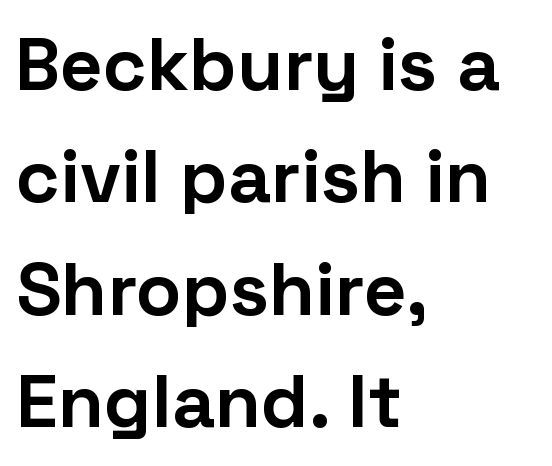
The image shows 75 px bold sans-serif type, upright; set left-aligned, normal line spacing (1.5x), normal letter spacing, not underlined; low stroke contrast and a medium x-height.
